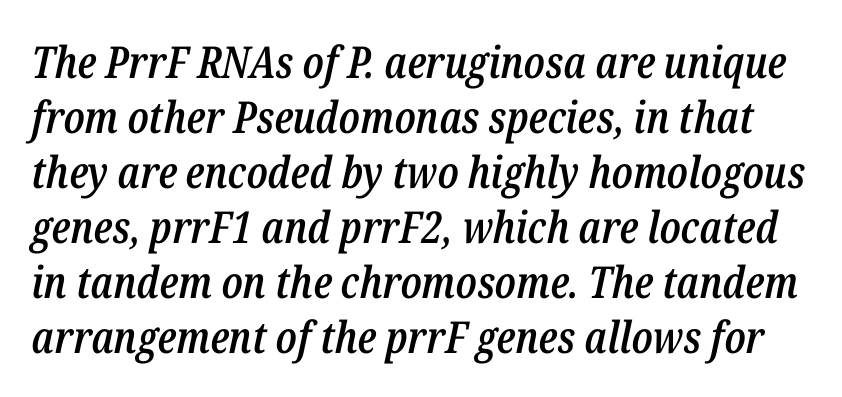
Q: Is the text bold? A: Semi-bold.
Q: Is the text italic (slanted)? A: Yes, it leans right by about 12 degrees.
Q: Is the text underlined? A: No.
Q: Is the spacing between letters normal or unusually wide? A: Normal.
Q: Is the spacing between lines tight, normal or loose? A: Normal.
Q: Width (condensed, normal, or wide)? A: Condensed.
Q: Stroke contrast? A: Low.
Q: x-height? A: Medium.
Q: Monospaced? A: No.
